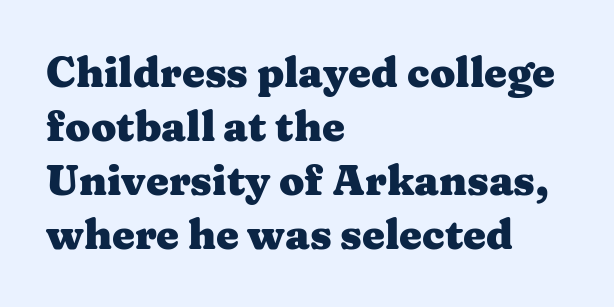
Q: Is the text bold? A: Yes.
Q: Is the text italic (slanted)? A: No, it is upright.
Q: Is the typeface a serif or a sans-serif typeface? A: Serif.
Q: Is the text underlined? A: No.
Q: How is the paragraph aligned? A: Left-aligned.
Q: Is the spacing between letters normal or unusually wide? A: Normal.
Q: Is the spacing between lines tight, normal or loose? A: Normal.
Q: Width (condensed, normal, or wide)? A: Wide.
Q: Stroke contrast? A: Medium.
Q: x-height? A: Medium.
Q: Monospaced? A: No.
